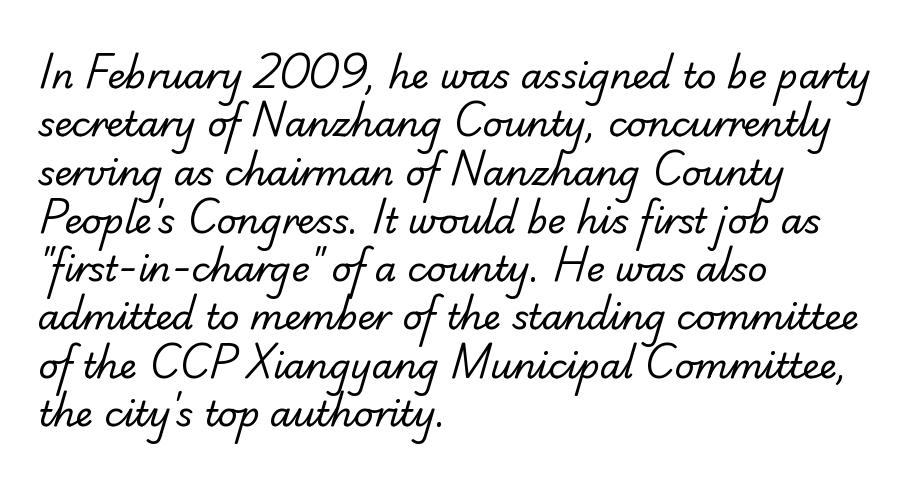
The image shows 35 px regular-weight sans-serif type; set left-aligned, normal line spacing (1.38x), normal letter spacing, not underlined; low stroke contrast and a small x-height.
